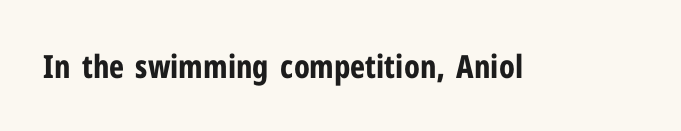
{"serif": "no", "italic": "no", "bold": "yes", "weight": "bold", "width": "condensed", "stroke_contrast": "low", "x_height": "medium", "monospaced": "no", "underline": "no", "letter_spacing": "normal", "letter_spacing_em": 0.0, "glyph_px": 32}
